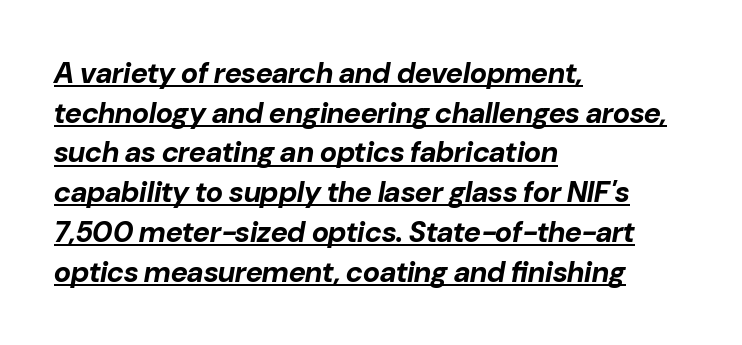
The image shows 29 px bold type, italic (leaning right); set left-aligned, normal line spacing (1.37x), normal letter spacing, underlined; low stroke contrast and a medium x-height.
